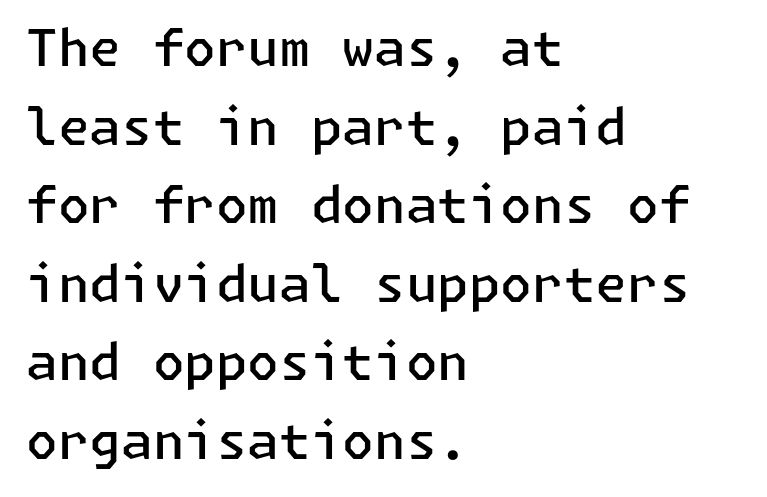
The image shows 51 px semibold sans-serif type, upright; set left-aligned, normal line spacing (1.54x), normal letter spacing, not underlined; low stroke contrast and a medium x-height.
